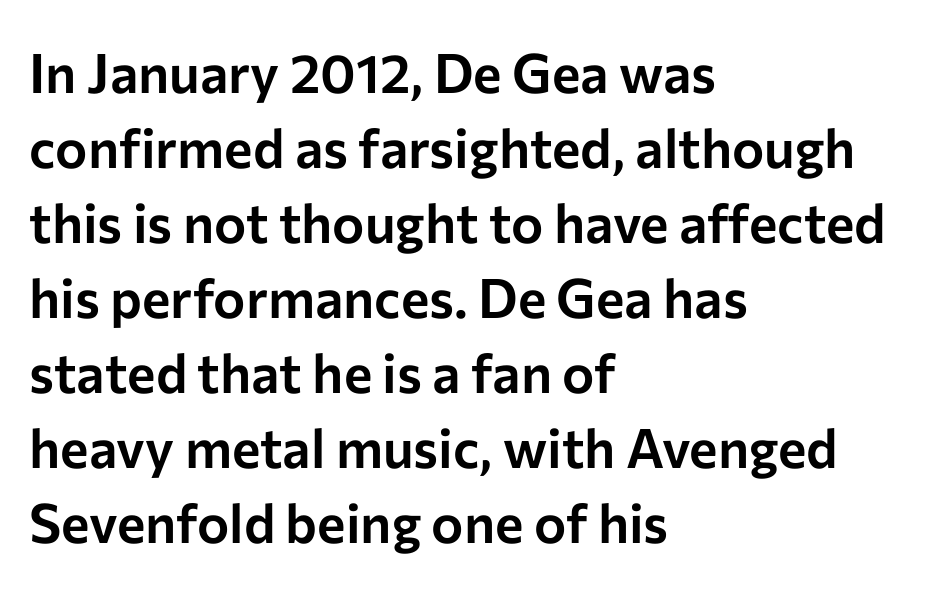
Q: Is the text italic (slanted)? A: No, it is upright.
Q: Is the typeface a serif or a sans-serif typeface? A: Sans-serif.
Q: Is the text underlined? A: No.
Q: How is the paragraph aligned? A: Left-aligned.
Q: Is the spacing between letters normal or unusually wide? A: Normal.
Q: Is the spacing between lines tight, normal or loose? A: Normal.
Q: Width (condensed, normal, or wide)? A: Normal.
Q: Stroke contrast? A: Low.
Q: x-height? A: Medium.
Q: Monospaced? A: No.
